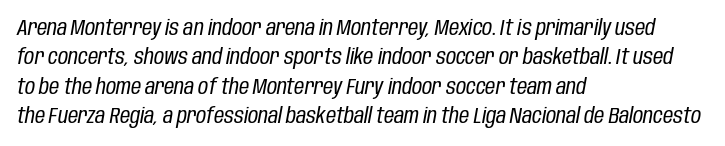
The image shows 22 px text type, italic (leaning right); set left-aligned, normal line spacing (1.33x), normal letter spacing, not underlined.
